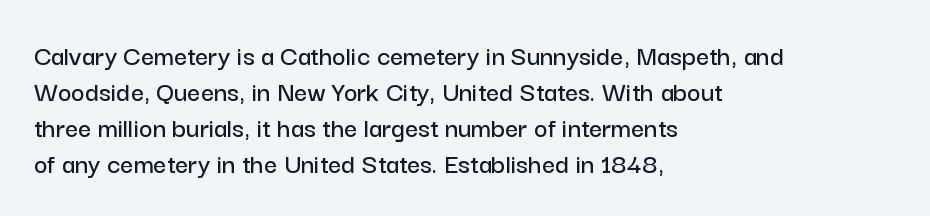
{"serif": "no", "italic": "no", "width": "normal", "stroke_contrast": "low", "x_height": "medium", "monospaced": "no", "underline": "no", "align": "left", "line_spacing_ratio": 1.24, "letter_spacing": "normal", "letter_spacing_em": 0.0, "glyph_px": 29}
